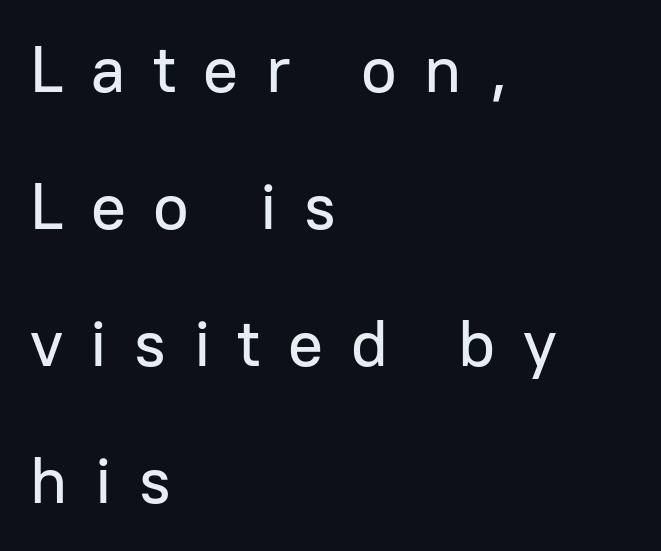
{"serif": "no", "italic": "no", "width": "normal", "stroke_contrast": "low", "x_height": "medium", "monospaced": "no", "underline": "no", "align": "left", "line_spacing": "loose", "line_spacing_ratio": 2.11, "letter_spacing": "wide", "letter_spacing_em": 0.42, "glyph_px": 65}
